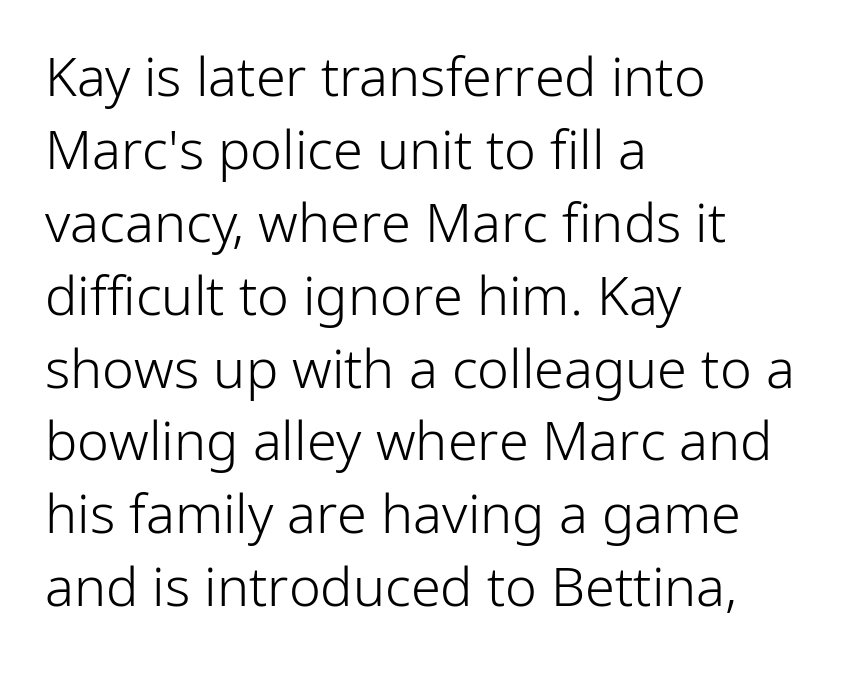
{"serif": "no", "italic": "no", "bold": "no", "weight": "light", "width": "normal", "stroke_contrast": "low", "x_height": "medium", "monospaced": "no", "underline": "no", "align": "left", "line_spacing": "normal", "line_spacing_ratio": 1.35, "letter_spacing": "normal", "letter_spacing_em": 0.0, "glyph_px": 54}
